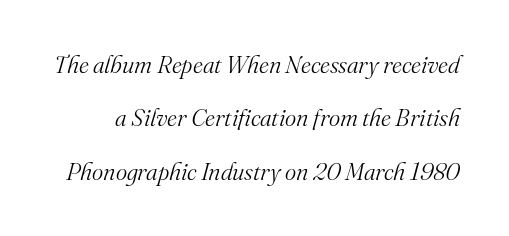
Q: Is the text bold? A: No.
Q: Is the text italic (slanted)? A: Yes, it leans right by about 16 degrees.
Q: Is the text underlined? A: No.
Q: Is the spacing between letters normal or unusually wide? A: Normal.
Q: Is the spacing between lines tight, normal or loose? A: Loose.
